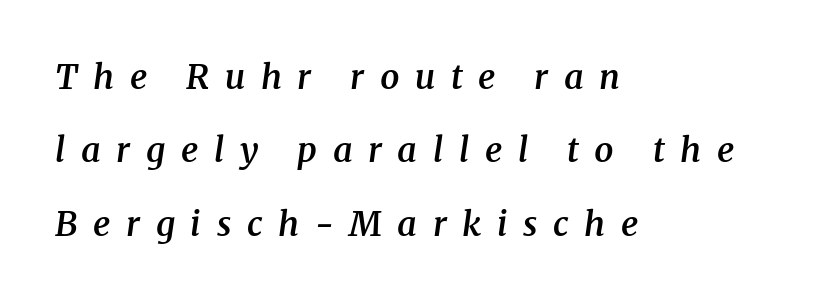
The image shows 34 px semibold serif type, italic (leaning right); set left-aligned, loose line spacing (2.16x), unusually wide letter spacing (+0.46 em), not underlined; medium stroke contrast and a medium x-height.
